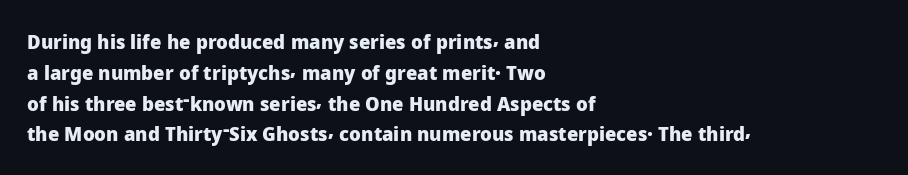
Q: Is the text bold? A: Yes.
Q: Is the text italic (slanted)? A: No, it is upright.
Q: Is the text underlined? A: No.
Q: How is the paragraph aligned? A: Left-aligned.
Q: Is the spacing between letters normal or unusually wide? A: Normal.
Q: Is the spacing between lines tight, normal or loose? A: Normal.
